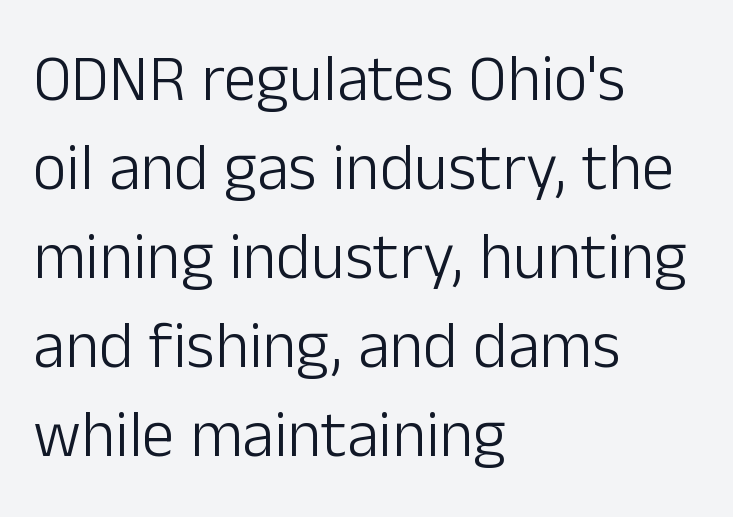
{"serif": "no", "italic": "no", "bold": "no", "weight": "light", "width": "normal", "stroke_contrast": "low", "x_height": "medium", "monospaced": "no", "underline": "no", "align": "left", "line_spacing": "normal", "line_spacing_ratio": 1.37, "letter_spacing": "normal", "letter_spacing_em": 0.0, "glyph_px": 65}
